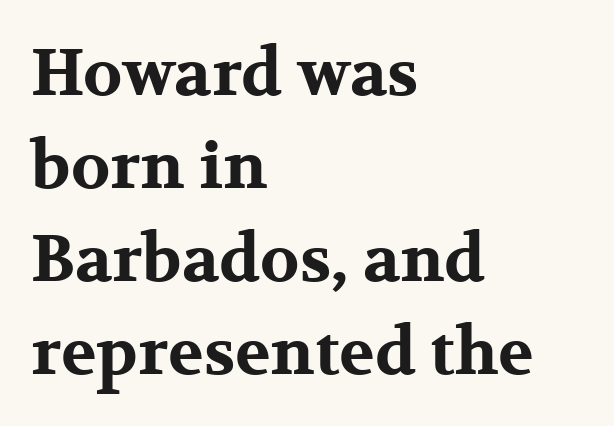
{"serif": "yes", "italic": "no", "bold": "yes", "weight": "bold", "width": "wide", "stroke_contrast": "medium", "x_height": "medium", "monospaced": "no", "underline": "no", "align": "left", "line_spacing": "normal", "line_spacing_ratio": 1.43, "letter_spacing": "normal", "letter_spacing_em": 0.0, "glyph_px": 65}
